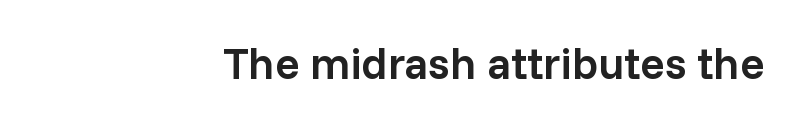
{"serif": "no", "italic": "no", "bold": "semi", "weight": "semibold", "width": "normal", "stroke_contrast": "low", "x_height": "medium", "monospaced": "no", "underline": "no", "align": "right", "letter_spacing": "normal", "letter_spacing_em": 0.0, "glyph_px": 45}
